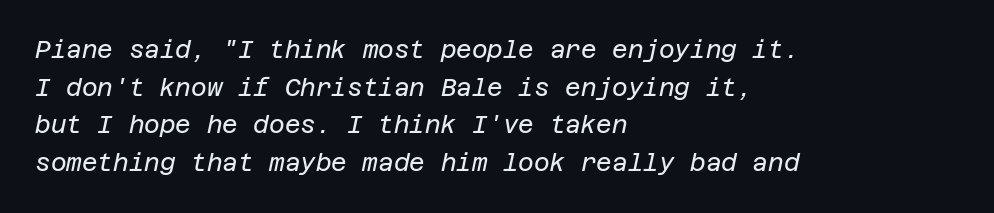
Q: Is the text bold? A: No.
Q: Is the text italic (slanted)? A: Yes, it leans right by about 12 degrees.
Q: Is the text underlined? A: No.
Q: How is the paragraph aligned? A: Left-aligned.
Q: Is the spacing between letters normal or unusually wide? A: Normal.
Q: Is the spacing between lines tight, normal or loose? A: Normal.
